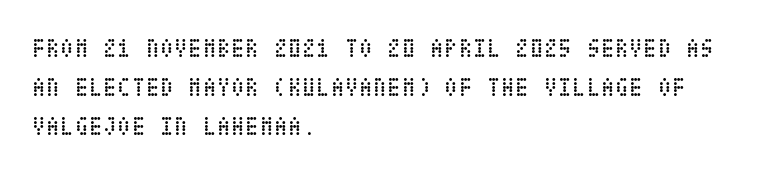
Q: Is the text bold? A: No.
Q: Is the text italic (slanted)? A: No, it is upright.
Q: Is the text underlined? A: No.
Q: How is the paragraph aligned? A: Left-aligned.
Q: Is the spacing between letters normal or unusually wide? A: Normal.
Q: Is the spacing between lines tight, normal or loose? A: Normal.
